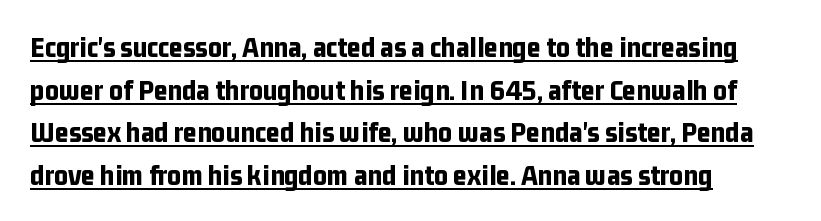
The image shows 30 px bold, condensed sans-serif type, upright; set left-aligned, normal line spacing (1.42x), normal letter spacing, underlined; low stroke contrast and a medium x-height.
